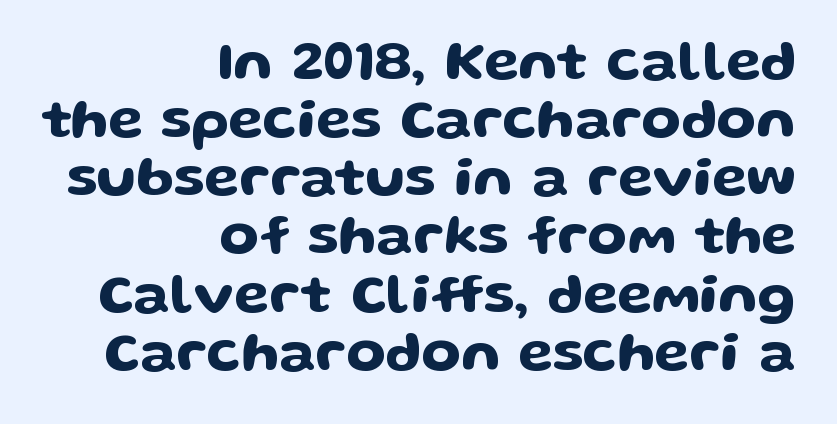
Glance below the letters and you will spot only blank space. This sample is right-justified, so line beginnings fall wherever the words allow. Stroke terminals: plain, sans-serif. Each word holds together tightly as a unit, with standard inter-letter gaps. The font's upright variant was chosen for this text. Note the varied advance widths — an 'i' is clearly narrower than an 'm'.
